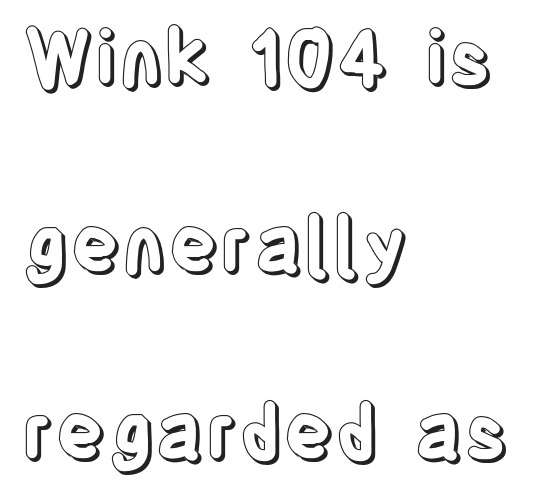
Quick note: interline space is abundant. Inter-character spacing is left at the font's built-in metrics. Each letter keeps its own natural width here, so spacing adapts to shape. When letters stand straight like this, we call the style roman or upright. Line starts are locked; line ends wander. Glance below the letters and you will spot only blank space.
